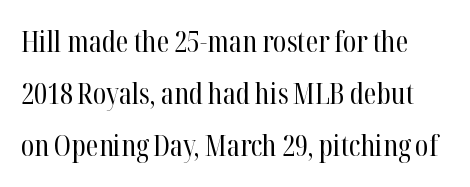
The image shows 29 px regular-weight, condensed serif type, upright; set line spacing 1.8x, normal letter spacing, not underlined; high stroke contrast and a medium x-height.
